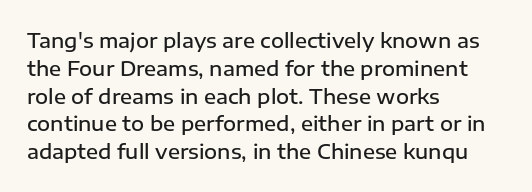
In terms of posture, this sample is upright. A typesetter would call this zero additional tracking. In terms of weight, the rendering is demibold, just under bold. One glance says typical: line gaps are just what's usual. Left-aligned paragraph, ragged on the right.
